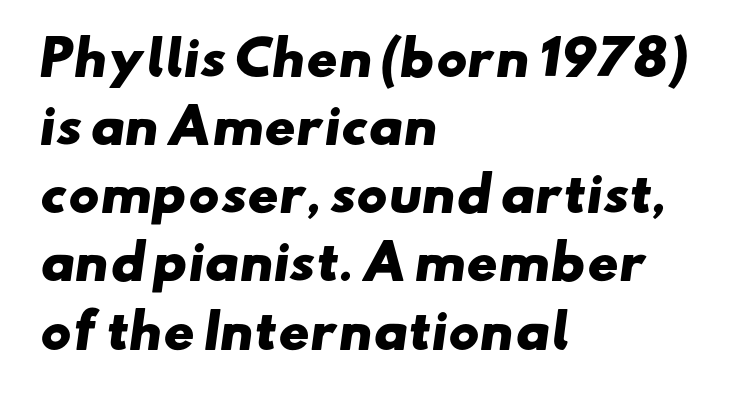
The image shows 47 px heavy, wide sans-serif type; set left-aligned, normal line spacing (1.45x), normal letter spacing, not underlined; low stroke contrast and a small x-height.
